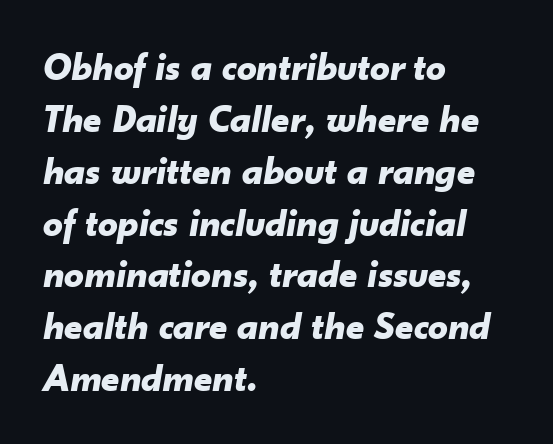
The image shows 39 px bold type, italic (leaning right); set left-aligned, normal line spacing (1.33x), normal letter spacing, not underlined; low stroke contrast and a small x-height.
